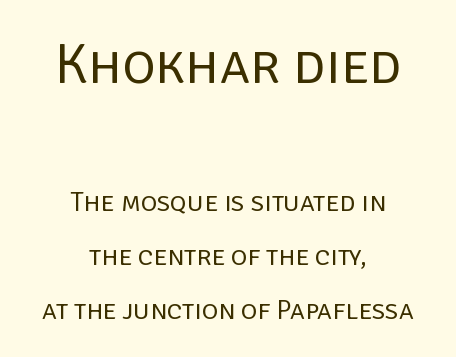
{"serif": "no", "italic": "no", "bold": "no", "weight": "regular", "width": "normal", "stroke_contrast": "low", "x_height": "large", "monospaced": "no", "underline": "no", "align": "center", "line_spacing": "loose", "line_spacing_ratio": 1.92, "letter_spacing": "normal", "letter_spacing_em": 0.0, "larger_block": "first", "size_ratio": 2.04, "glyph_px": 57}
